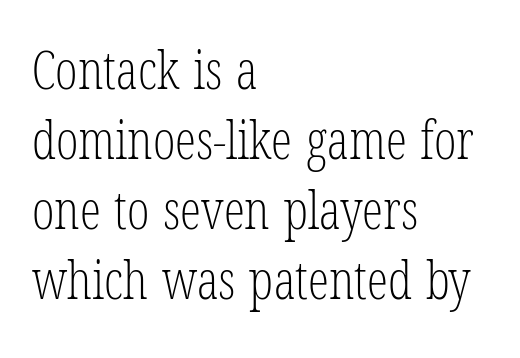
{"serif": "yes", "bold": "no", "weight": "light", "width": "condensed", "stroke_contrast": "low", "x_height": "medium", "monospaced": "no", "underline": "no", "align": "left", "line_spacing": "normal", "line_spacing_ratio": 1.32, "letter_spacing": "normal", "letter_spacing_em": 0.0, "glyph_px": 53}
